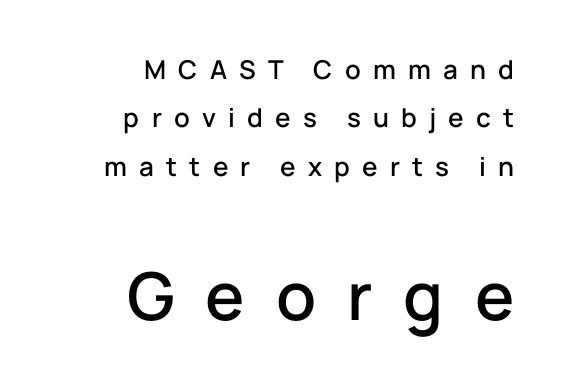
The image shows 66 px sans-serif type, upright; set right-aligned, line spacing 1.86x, unusually wide letter spacing (+0.47 em), not underlined; the second (bottom) block is 2.54x larger; low stroke contrast and a medium x-height.
